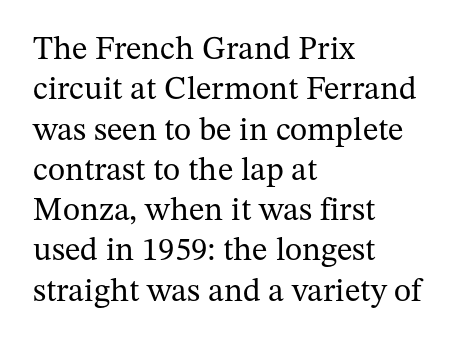
Q: Is the text bold? A: No.
Q: Is the text italic (slanted)? A: No, it is upright.
Q: Is the typeface a serif or a sans-serif typeface? A: Serif.
Q: Is the text underlined? A: No.
Q: How is the paragraph aligned? A: Left-aligned.
Q: Is the spacing between letters normal or unusually wide? A: Normal.
Q: Width (condensed, normal, or wide)? A: Normal.
Q: Stroke contrast? A: Medium.
Q: x-height? A: Medium.
Q: Monospaced? A: No.
